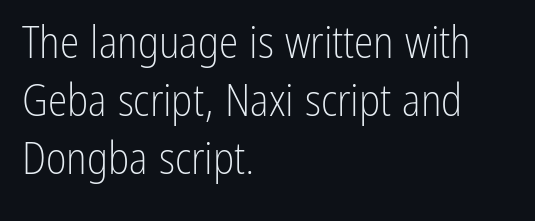
Line spacing here is normal. It's the straight-up-and-down kind of type. The strokes are not fattened; the text isn't bold. Letters rest on an invisible, unmarked baseline. Where is the straight margin? On the left.
